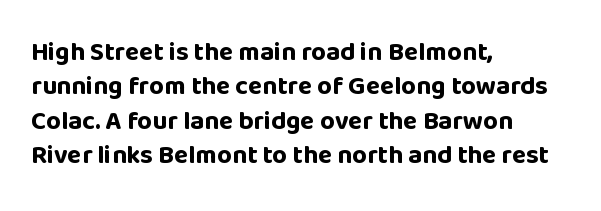
Words appear dense and cohesive because spacing is normal. Typeset ragged right — the left edge is the straight one. This sample keeps an unexceptional amount of space between lines. A clean baseline with only descenders dipping below it. Notice how thick the strokes are: this is what a full bold looks like. This is the regular roman posture of the typeface.
